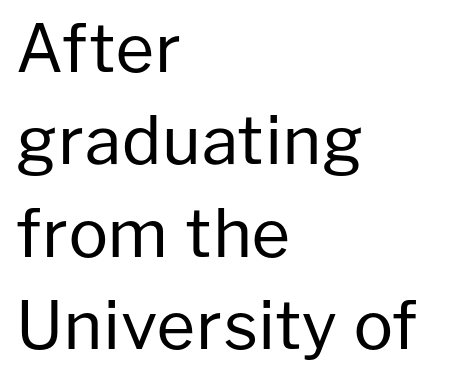
Q: Is the text bold? A: No.
Q: Is the text italic (slanted)? A: No, it is upright.
Q: Is the typeface a serif or a sans-serif typeface? A: Sans-serif.
Q: Is the text underlined? A: No.
Q: How is the paragraph aligned? A: Left-aligned.
Q: Is the spacing between letters normal or unusually wide? A: Normal.
Q: Is the spacing between lines tight, normal or loose? A: Normal.
Q: Width (condensed, normal, or wide)? A: Normal.
Q: Stroke contrast? A: Low.
Q: x-height? A: Medium.
Q: Monospaced? A: No.
